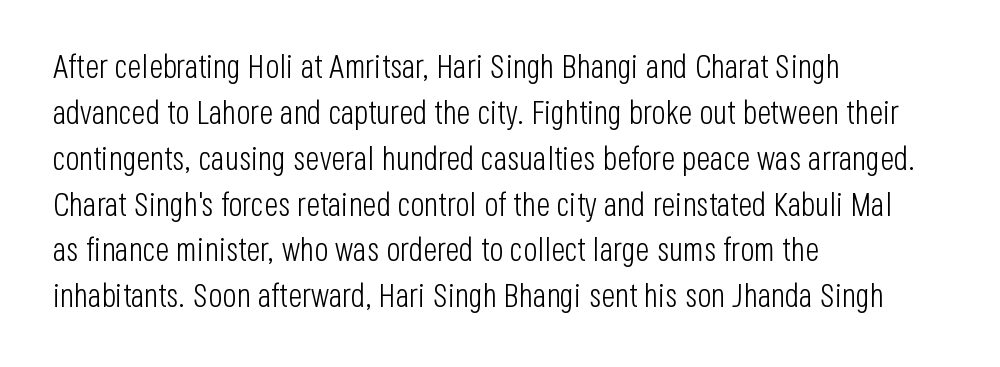
A typesetter would label this face a sans. Varying glyph widths throughout — classic text-font behaviour. Anything drawn beneath the words? Only blank space. If you drew a ruler down the left edge, every line would touch it.
